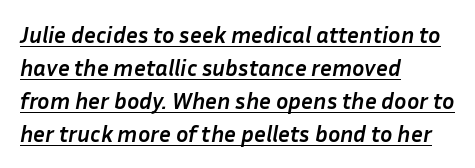
{"italic": "yes", "lean": "right", "slant_degrees": 10, "bold": "yes", "underline": "yes", "align": "left", "line_spacing": "normal", "line_spacing_ratio": 1.43, "letter_spacing": "normal", "letter_spacing_em": 0.0, "glyph_px": 23}
